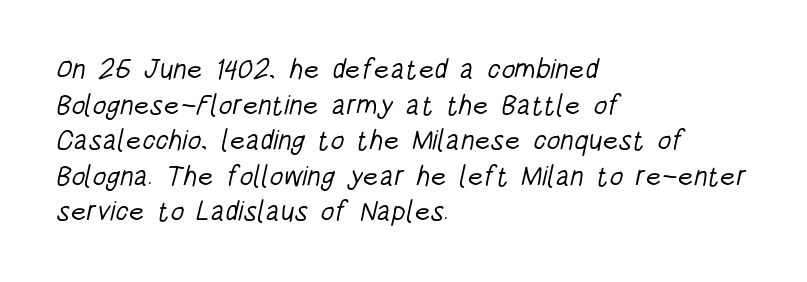
Ink coverage per letter is moderate at most. Underlining? Definitely not there. The passage shown stacks its lines at a standard gap. These lines are rendered in a variable-pitch font. A sans-serif font was chosen for this passage. This rendering uses left alignment, leaving the right contour irregular.
